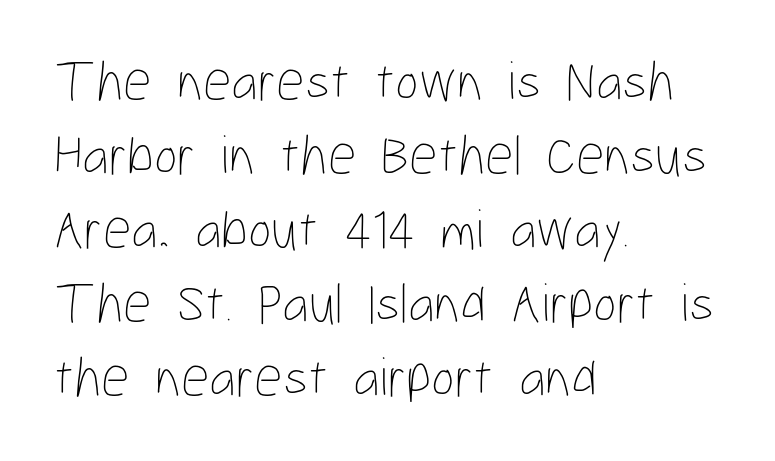
{"italic": "no", "bold": "no", "weight": "thin", "width": "condensed", "stroke_contrast": "low", "x_height": "medium", "monospaced": "no", "underline": "no", "align": "left", "line_spacing": "normal", "line_spacing_ratio": 1.32, "letter_spacing": "normal", "letter_spacing_em": 0.0, "glyph_px": 56}
